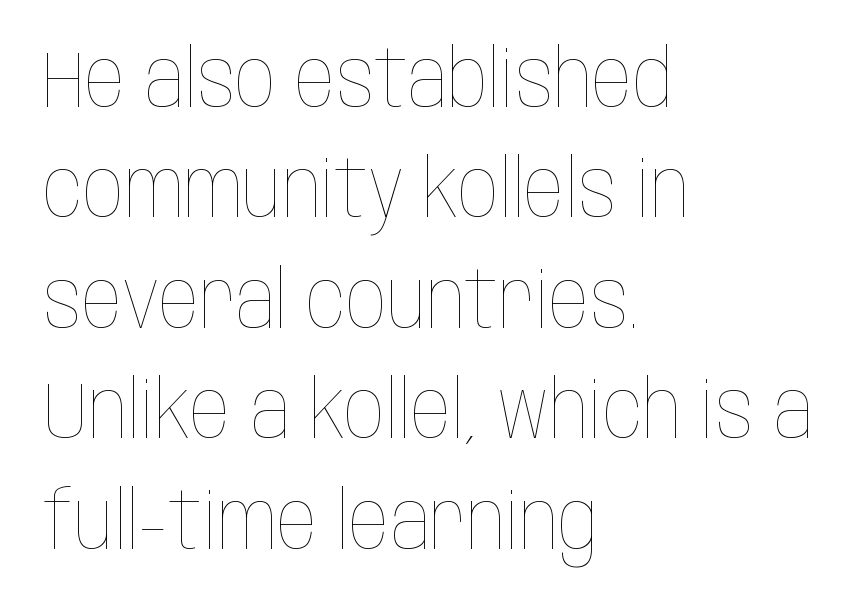
{"italic": "no", "bold": "no", "weight": "thin", "width": "condensed", "stroke_contrast": "low", "x_height": "large", "monospaced": "no", "underline": "no", "align": "left", "line_spacing": "normal", "line_spacing_ratio": 1.38, "letter_spacing": "normal", "letter_spacing_em": 0.0, "glyph_px": 80}
